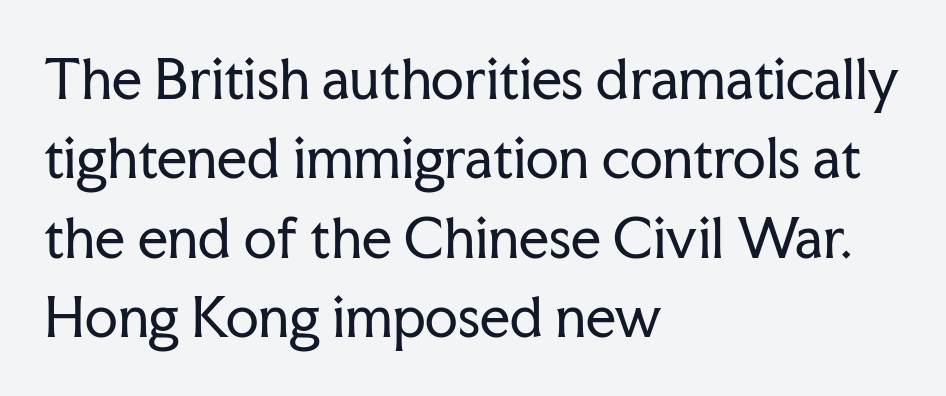
Q: Is the text bold? A: No.
Q: Is the text italic (slanted)? A: No, it is upright.
Q: Is the typeface a serif or a sans-serif typeface? A: Serif.
Q: Is the text underlined? A: No.
Q: How is the paragraph aligned? A: Left-aligned.
Q: Is the spacing between letters normal or unusually wide? A: Normal.
Q: Is the spacing between lines tight, normal or loose? A: Normal.
Q: Width (condensed, normal, or wide)? A: Normal.
Q: Stroke contrast? A: Low.
Q: x-height? A: Medium.
Q: Monospaced? A: No.
